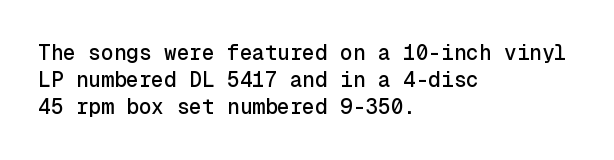
Q: Is the text italic (slanted)? A: No, it is upright.
Q: Is the text underlined? A: No.
Q: How is the paragraph aligned? A: Left-aligned.
Q: Is the spacing between letters normal or unusually wide? A: Normal.
Q: Is the spacing between lines tight, normal or loose? A: Normal.
